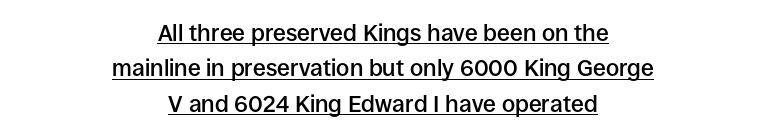
{"italic": "no", "bold": "semi", "underline": "yes", "align": "center", "line_spacing": "normal", "line_spacing_ratio": 1.54, "letter_spacing": "normal", "letter_spacing_em": 0.0, "glyph_px": 23}
